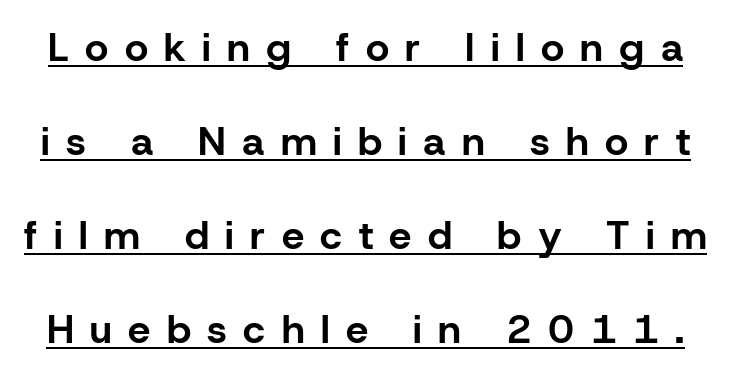
Q: Is the text bold? A: Yes.
Q: Is the text italic (slanted)? A: No, it is upright.
Q: Is the typeface a serif or a sans-serif typeface? A: Sans-serif.
Q: Is the text underlined? A: Yes.
Q: Is the spacing between letters normal or unusually wide? A: Unusually wide.
Q: Is the spacing between lines tight, normal or loose? A: Loose.
Q: Width (condensed, normal, or wide)? A: Normal.
Q: Stroke contrast? A: Low.
Q: x-height? A: Medium.
Q: Monospaced? A: No.
